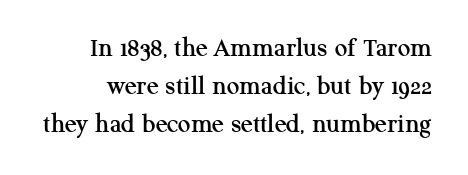
{"serif": "yes", "italic": "no", "width": "normal", "stroke_contrast": "medium", "x_height": "medium", "monospaced": "no", "underline": "no", "line_spacing": "normal", "line_spacing_ratio": 1.35, "letter_spacing": "normal", "letter_spacing_em": 0.0, "glyph_px": 28}
